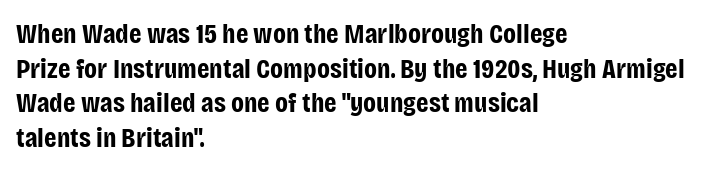
The letterforms sit shoulder to shoulder at normal distance. The lettering holds an erect, upright posture throughout. Decoration check: the copy has no underline. Horizontal alignment here is leftward, the default for most running prose.
